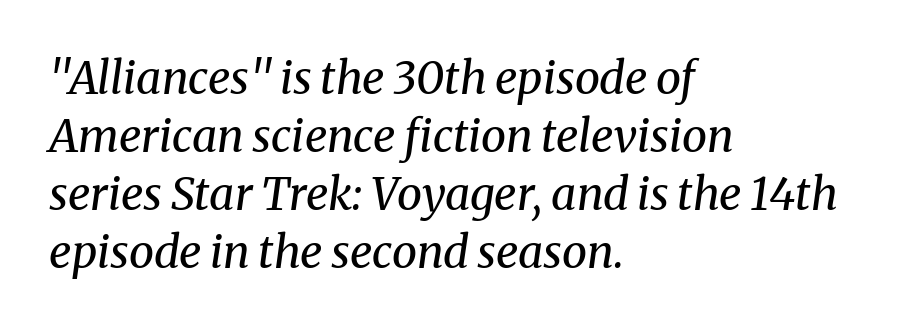
Type style note: has serifs. Think standard paragraph weight, or any step lighter than that. Letter spacing: default. The passage shown is not underscored anywhere. Observe the lean: these are italic letterforms.
